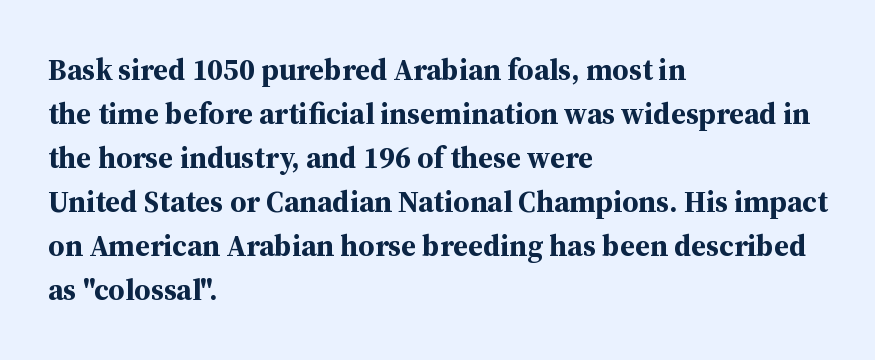
Q: Is the text bold? A: Yes.
Q: Is the text italic (slanted)? A: No, it is upright.
Q: Is the typeface a serif or a sans-serif typeface? A: Serif.
Q: Is the text underlined? A: No.
Q: How is the paragraph aligned? A: Left-aligned.
Q: Is the spacing between letters normal or unusually wide? A: Normal.
Q: Is the spacing between lines tight, normal or loose? A: Normal.
Q: Width (condensed, normal, or wide)? A: Normal.
Q: Stroke contrast? A: Medium.
Q: x-height? A: Medium.
Q: Monospaced? A: No.
